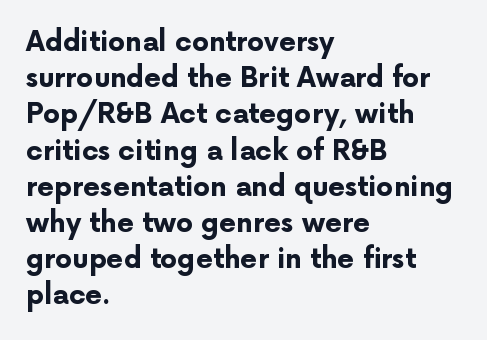
Does the weight exceed regular? Yes, all the way to bold. Inter-character spacing is left at the font's built-in metrics. If you drew a ruler down the left edge, every line would touch it. Only glyphs here, with clear space below each row. This sample keeps an unexceptional amount of space between lines.
